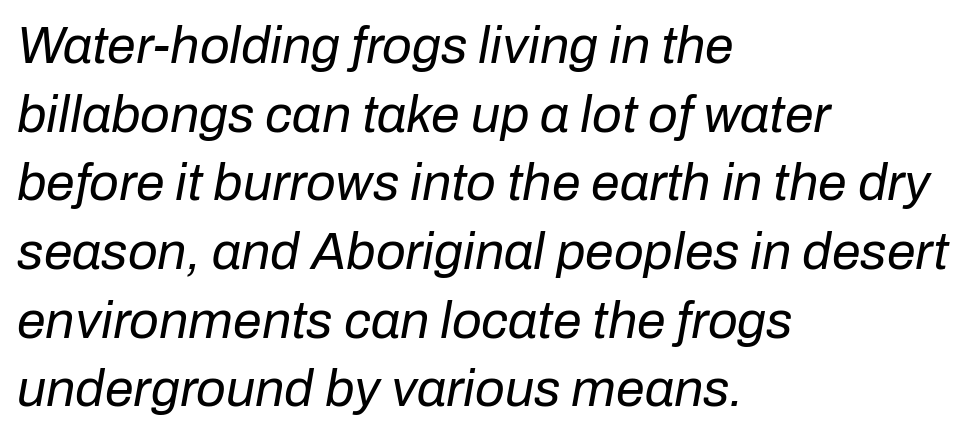
Q: Is the text bold? A: No.
Q: Is the text italic (slanted)? A: Yes, it leans right by about 10 degrees.
Q: Is the text underlined? A: No.
Q: How is the paragraph aligned? A: Left-aligned.
Q: Is the spacing between letters normal or unusually wide? A: Normal.
Q: Is the spacing between lines tight, normal or loose? A: Normal.
Q: Width (condensed, normal, or wide)? A: Normal.
Q: Stroke contrast? A: Low.
Q: x-height? A: Medium.
Q: Monospaced? A: No.
